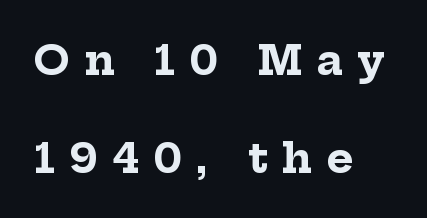
Q: Is the text bold? A: Yes.
Q: Is the text italic (slanted)? A: No, it is upright.
Q: Is the typeface a serif or a sans-serif typeface? A: Serif.
Q: Is the text underlined? A: No.
Q: How is the paragraph aligned? A: Left-aligned.
Q: Is the spacing between letters normal or unusually wide? A: Unusually wide.
Q: Is the spacing between lines tight, normal or loose? A: Loose.
Q: Width (condensed, normal, or wide)? A: Normal.
Q: Stroke contrast? A: Low.
Q: x-height? A: Medium.
Q: Monospaced? A: No.
